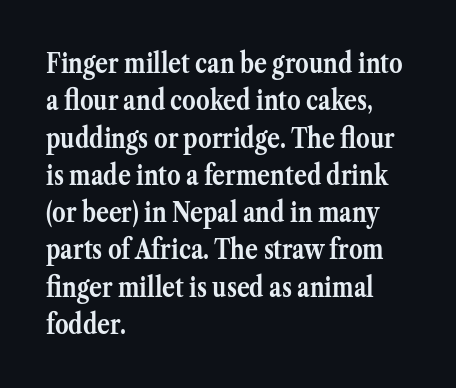
It's the straight-up-and-down kind of type. The lines are quadded left. Letter spacing: default. Rule under the text: the space is simply empty. The space between consecutive lines is moderate. Notice how thick the strokes are: this is what a full bold looks like.
